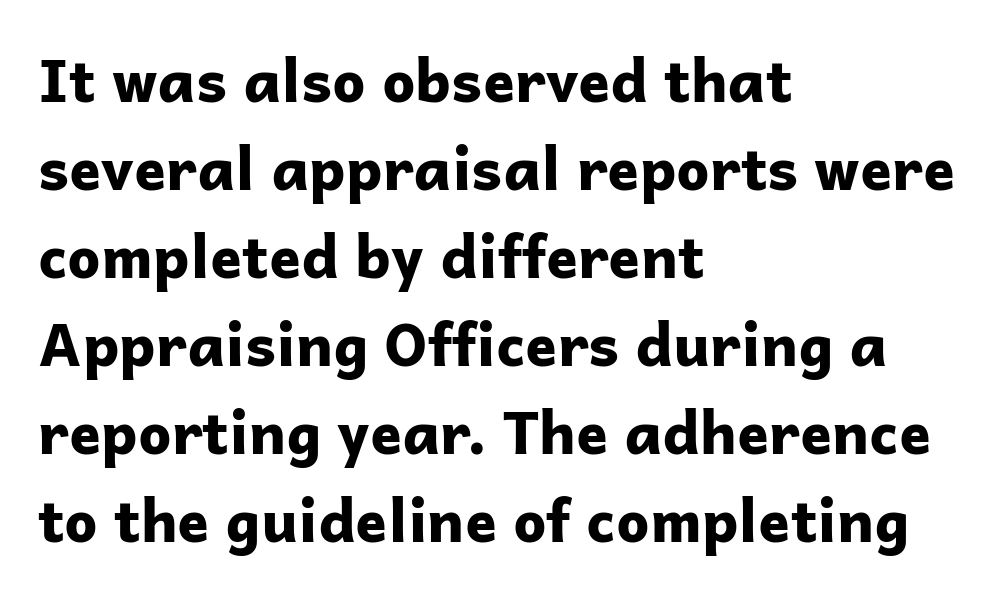
The image shows 59 px bold sans-serif type, upright; set left-aligned, normal line spacing (1.49x), normal letter spacing, not underlined; low stroke contrast and a medium x-height.
